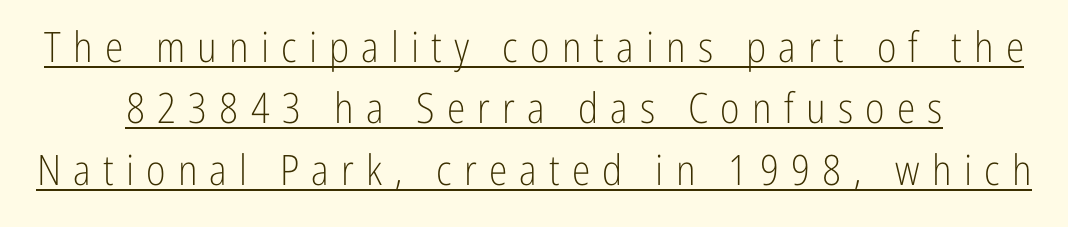
{"serif": "no", "italic": "no", "bold": "no", "weight": "light", "width": "condensed", "stroke_contrast": "low", "x_height": "medium", "monospaced": "no", "underline": "yes", "line_spacing": "normal", "line_spacing_ratio": 1.46, "letter_spacing": "wide", "letter_spacing_em": 0.29, "glyph_px": 42}
